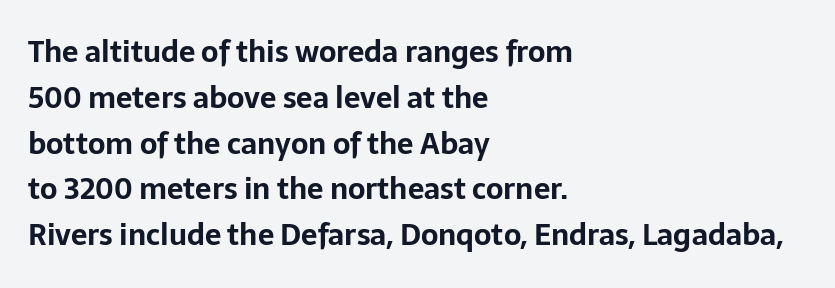
Q: Is the text bold? A: Yes.
Q: Is the text italic (slanted)? A: No, it is upright.
Q: Is the typeface a serif or a sans-serif typeface? A: Sans-serif.
Q: Is the text underlined? A: No.
Q: How is the paragraph aligned? A: Left-aligned.
Q: Is the spacing between letters normal or unusually wide? A: Normal.
Q: Is the spacing between lines tight, normal or loose? A: Normal.
Q: Width (condensed, normal, or wide)? A: Normal.
Q: Stroke contrast? A: Low.
Q: x-height? A: Medium.
Q: Monospaced? A: No.
